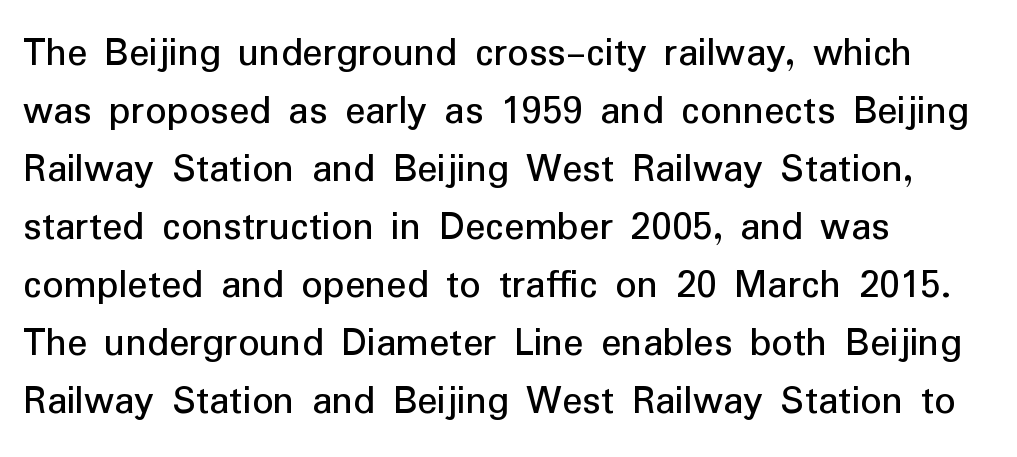
{"serif": "no", "italic": "no", "bold": "no", "weight": "regular", "width": "normal", "stroke_contrast": "low", "x_height": "medium", "monospaced": "no", "underline": "no", "align": "left", "line_spacing": "normal", "line_spacing_ratio": 1.38, "letter_spacing": "normal", "letter_spacing_em": 0.0, "glyph_px": 42}
